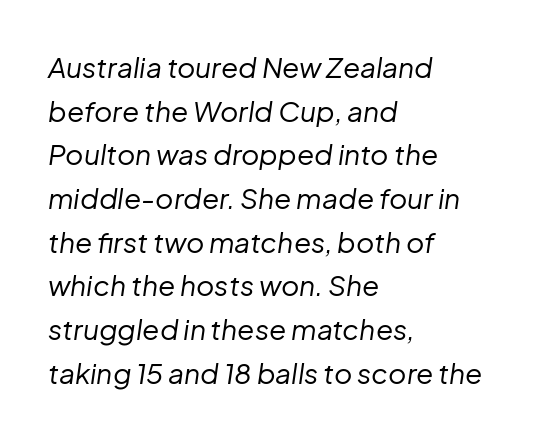
The image shows 28 px regular-weight type, italic (leaning right); set left-aligned, normal line spacing (1.56x), normal letter spacing, not underlined; low stroke contrast and a medium x-height.
